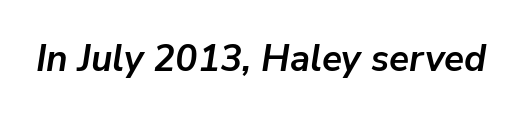
The image shows 37 px semibold type, italic (leaning right); set normal letter spacing, not underlined; low stroke contrast and a medium x-height.
